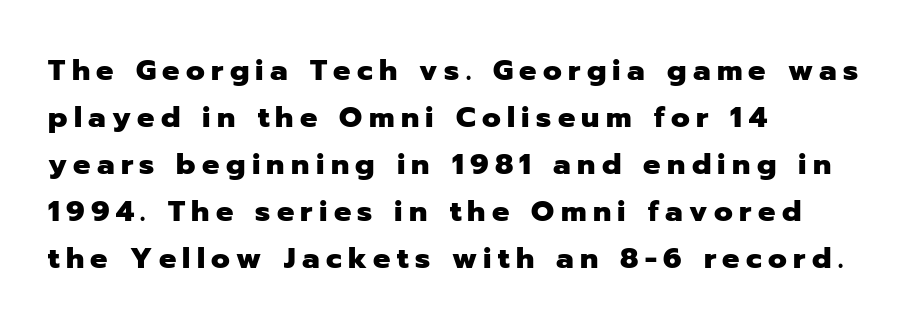
Quick note: not italic, upright. This rendering employs a face without finishing strokes, i.e., a sans-serif. Type without underlining. In terms of weight, the rendering is a true, heavy bold.
